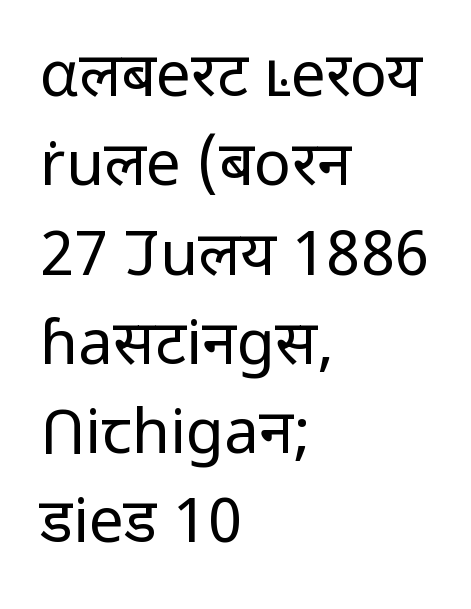
Q: Is the text bold? A: No.
Q: Is the text italic (slanted)? A: No, it is upright.
Q: Is the typeface a serif or a sans-serif typeface? A: Sans-serif.
Q: Is the text underlined? A: No.
Q: How is the paragraph aligned? A: Left-aligned.
Q: Is the spacing between letters normal or unusually wide? A: Normal.
Q: Is the spacing between lines tight, normal or loose? A: Normal.
Q: Width (condensed, normal, or wide)? A: Normal.
Q: Stroke contrast? A: Low.
Q: x-height? A: Medium.
Q: Monospaced? A: No.
